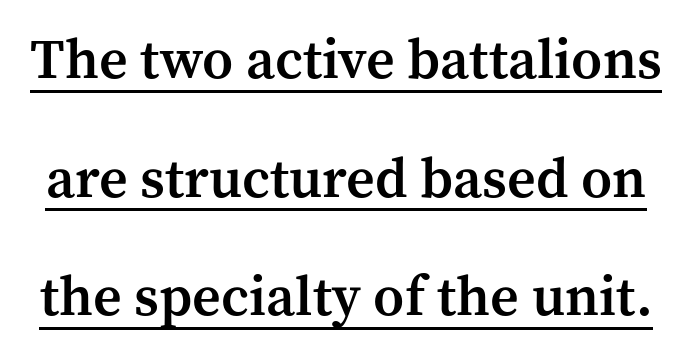
Q: Is the text bold? A: Semi-bold.
Q: Is the text italic (slanted)? A: No, it is upright.
Q: Is the typeface a serif or a sans-serif typeface? A: Serif.
Q: Is the text underlined? A: Yes.
Q: Is the spacing between letters normal or unusually wide? A: Normal.
Q: Is the spacing between lines tight, normal or loose? A: Loose.
Q: Width (condensed, normal, or wide)? A: Normal.
Q: Stroke contrast? A: Medium.
Q: x-height? A: Medium.
Q: Monospaced? A: No.
